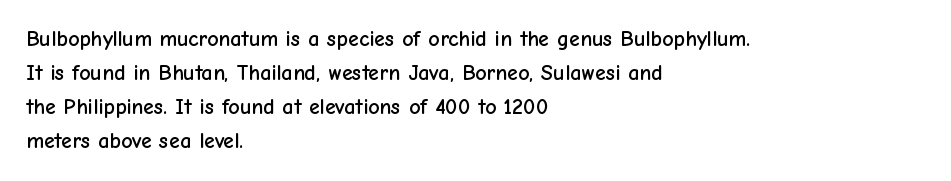
Q: Is the text italic (slanted)? A: No, it is upright.
Q: Is the text underlined? A: No.
Q: How is the paragraph aligned? A: Left-aligned.
Q: Is the spacing between letters normal or unusually wide? A: Normal.
Q: Is the spacing between lines tight, normal or loose? A: Normal.
